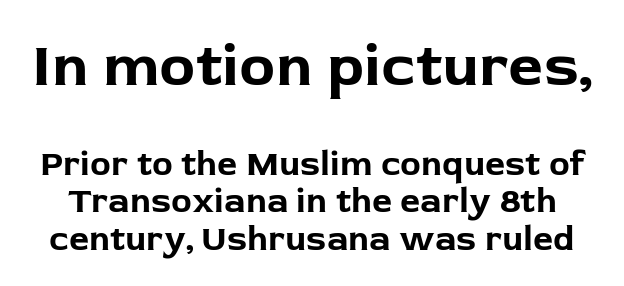
The image shows 61 px bold sans-serif type, upright; set tight line spacing (1.08x), normal letter spacing, not underlined; the first (top) block is 1.74x larger; low stroke contrast and a medium x-height.
